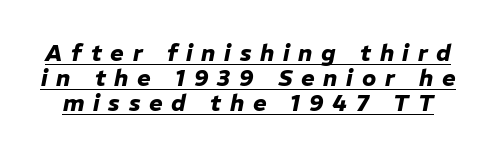
The image shows 23 px bold type, italic (leaning right); set tight line spacing (1.08x), unusually wide letter spacing (+0.38 em), underlined.
